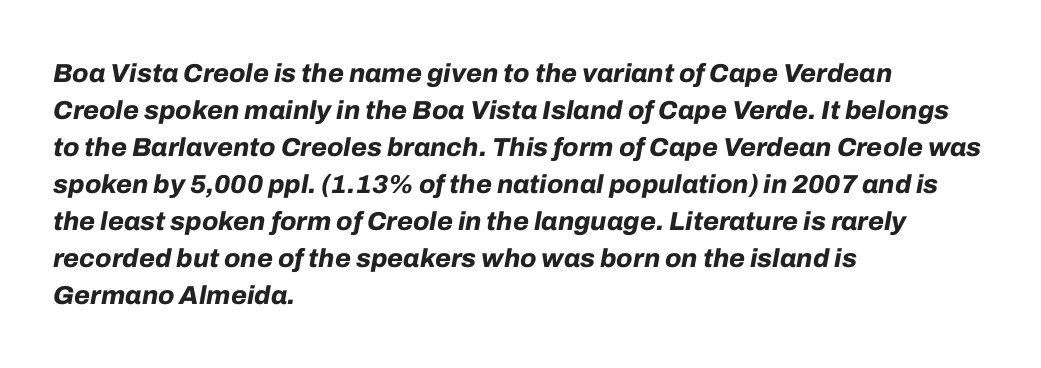
Compared with typical paragraphs, the rows here are spaced about the same. Typeset ragged right — the left edge is the straight one. An italicized treatment has been applied to the whole sample. As a designer I'd log this as weight 700, bold. Bare-footed words on every line.
